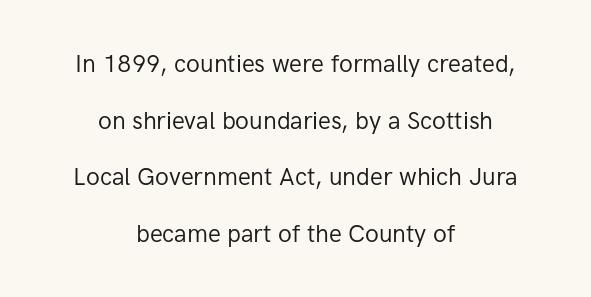
Q: Is the text bold? A: No.
Q: Is the text italic (slanted)? A: No, it is upright.
Q: Is the text underlined? A: No.
Q: How is the paragraph aligned? A: Centered.
Q: Is the spacing between letters normal or unusually wide? A: Normal.
Q: Is the spacing between lines tight, normal or loose? A: Loose.
